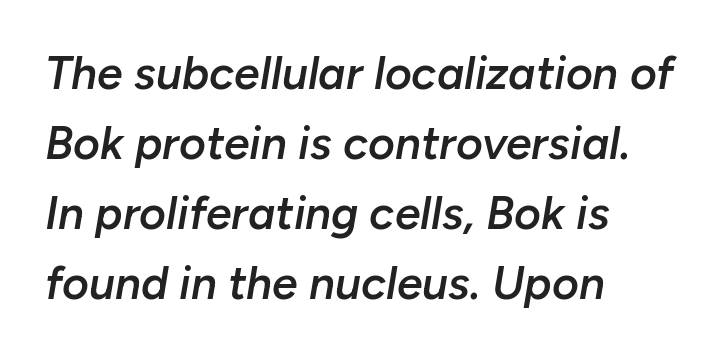
The tracking reads as untouched default to a designer's eye. Each glyph is drawn with semibold strokes, heavier than normal yet not fully bold. Italic? Definitely — the glyphs are oblique. The rows are spaced the way most documents space them. Caption: multi-line text, flush left, ragged right. The foot of each line stays bare and open.
